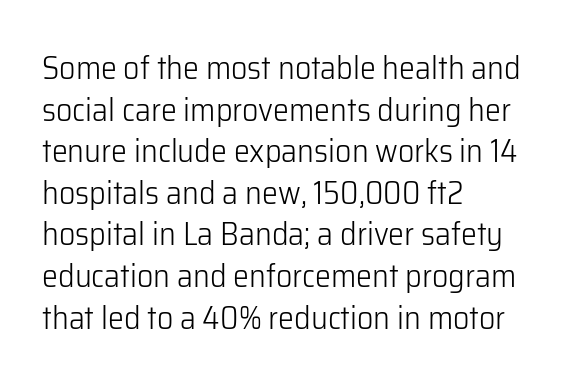
Q: Is the text bold? A: No.
Q: Is the text italic (slanted)? A: No, it is upright.
Q: Is the typeface a serif or a sans-serif typeface? A: Sans-serif.
Q: Is the text underlined? A: No.
Q: How is the paragraph aligned? A: Left-aligned.
Q: Is the spacing between letters normal or unusually wide? A: Normal.
Q: Is the spacing between lines tight, normal or loose? A: Normal.
Q: Width (condensed, normal, or wide)? A: Normal.
Q: Stroke contrast? A: Low.
Q: x-height? A: Medium.
Q: Monospaced? A: No.
